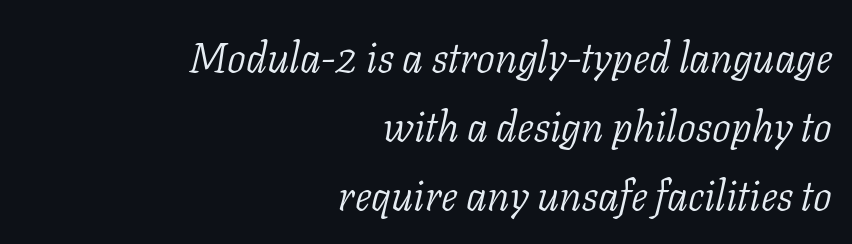
Looking at the ascenders, they clearly lean. Is there much room between lines? A standard amount, neither cramped nor airy. No chunkiness to these letters — they're not bold. The rag falls on the left side of this text block. Rule under the text: the space is simply empty.
